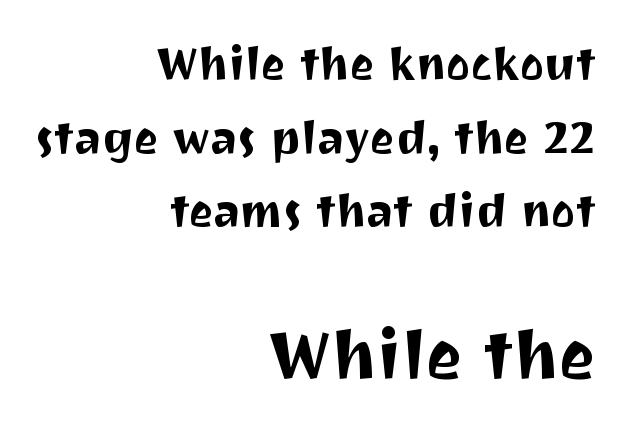
Q: Is the text italic (slanted)? A: No, it is upright.
Q: Is the typeface a serif or a sans-serif typeface? A: Sans-serif.
Q: Is the text underlined? A: No.
Q: How is the paragraph aligned? A: Right-aligned.
Q: Is the spacing between letters normal or unusually wide? A: Normal.
Q: Is the spacing between lines tight, normal or loose? A: Normal.
Q: Which block of text is set in a larger size, the first (top) or the second (bottom)? A: The second (bottom) one.
Q: Width (condensed, normal, or wide)? A: Normal.
Q: Stroke contrast? A: Medium.
Q: x-height? A: Medium.
Q: Monospaced? A: No.
